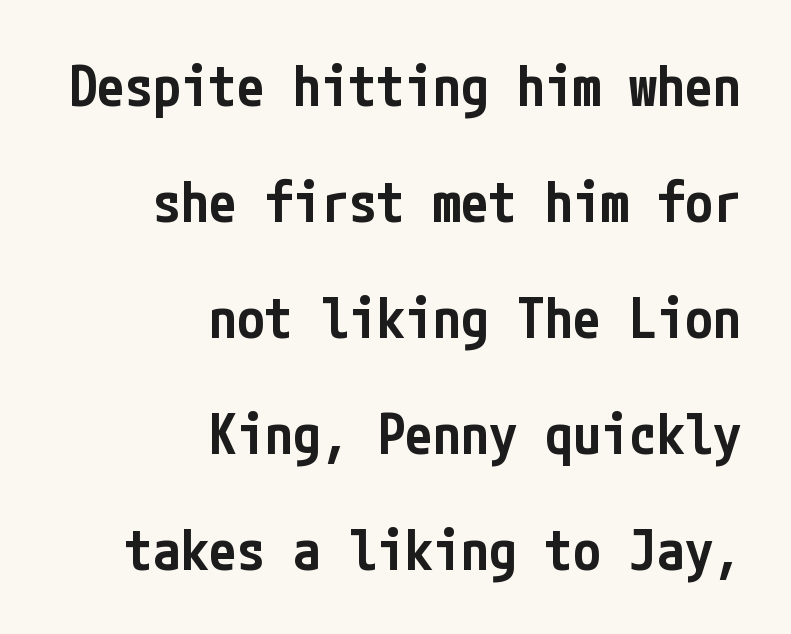
Q: Is the text bold? A: Semi-bold.
Q: Is the text italic (slanted)? A: No, it is upright.
Q: Is the typeface a serif or a sans-serif typeface? A: Sans-serif.
Q: Is the text underlined? A: No.
Q: How is the paragraph aligned? A: Right-aligned.
Q: Is the spacing between letters normal or unusually wide? A: Normal.
Q: Is the spacing between lines tight, normal or loose? A: Loose.
Q: Width (condensed, normal, or wide)? A: Condensed.
Q: Stroke contrast? A: Low.
Q: x-height? A: Medium.
